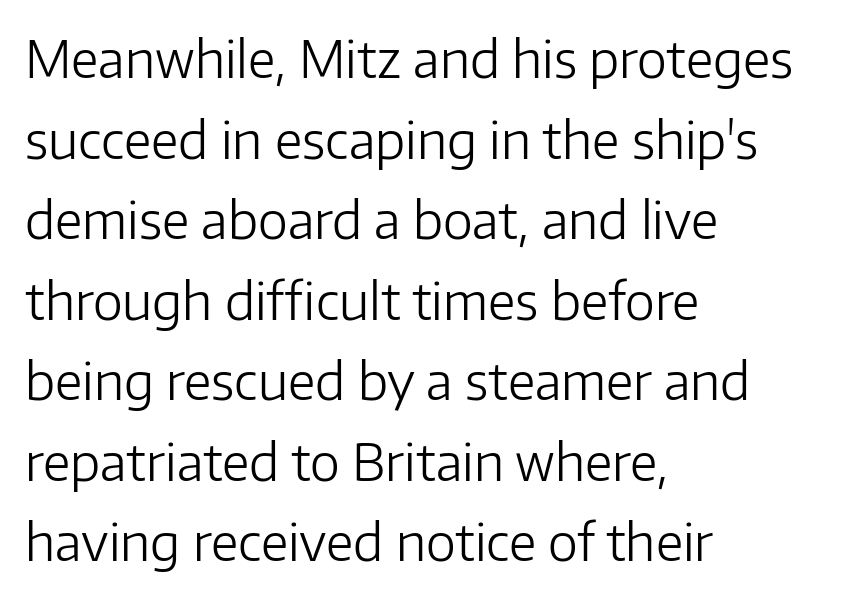
Q: Is the text bold? A: No.
Q: Is the text italic (slanted)? A: No, it is upright.
Q: Is the typeface a serif or a sans-serif typeface? A: Sans-serif.
Q: Is the text underlined? A: No.
Q: How is the paragraph aligned? A: Left-aligned.
Q: Is the spacing between letters normal or unusually wide? A: Normal.
Q: Is the spacing between lines tight, normal or loose? A: Normal.
Q: Width (condensed, normal, or wide)? A: Normal.
Q: Stroke contrast? A: Low.
Q: x-height? A: Medium.
Q: Monospaced? A: No.
